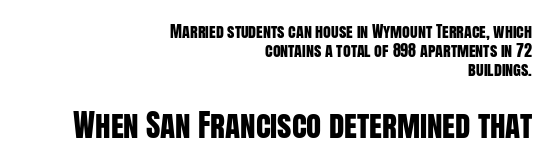
{"serif": "no", "italic": "no", "width": "condensed", "stroke_contrast": "low", "x_height": "large", "monospaced": "no", "underline": "no", "align": "right", "line_spacing_ratio": 1.19, "letter_spacing": "normal", "letter_spacing_em": 0.0, "larger_block": "second", "size_ratio": 1.94, "glyph_px": 31}
